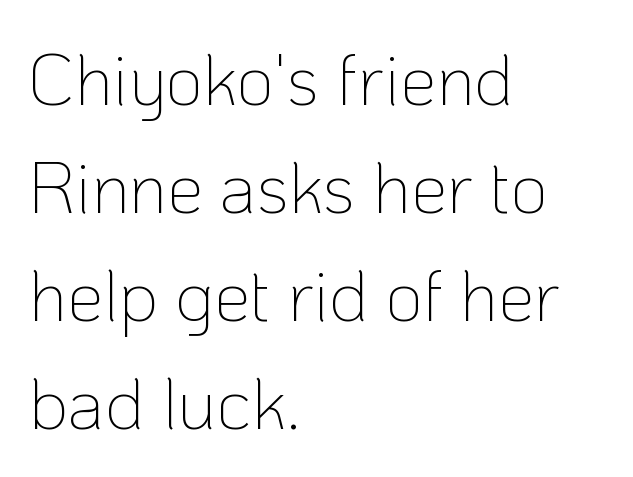
The image shows 73 px thin sans-serif type, upright; set left-aligned, normal line spacing (1.48x), normal letter spacing, not underlined; low stroke contrast and a medium x-height.
